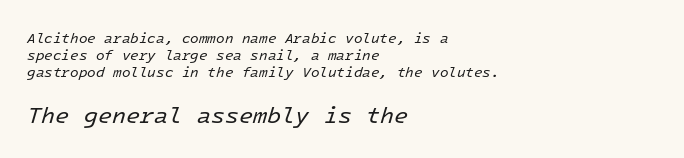
{"italic": "yes", "lean": "right", "slant_degrees": 16, "bold": "no", "underline": "no", "align": "left", "line_spacing_ratio": 1.23, "letter_spacing": "normal", "letter_spacing_em": 0.0, "larger_block": "second", "size_ratio": 1.64, "glyph_px": 23}
